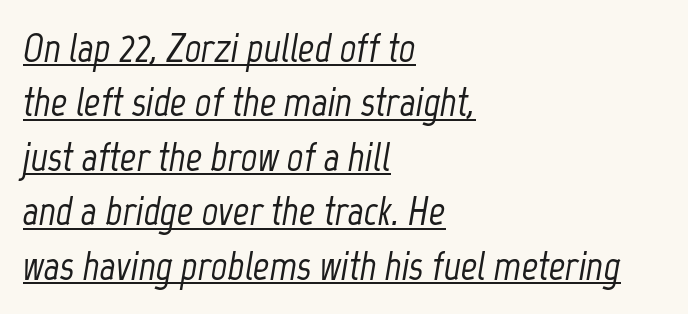
The image shows 40 px condensed type, italic (leaning right); set left-aligned, normal line spacing (1.36x), normal letter spacing, underlined; low stroke contrast and a medium x-height.
